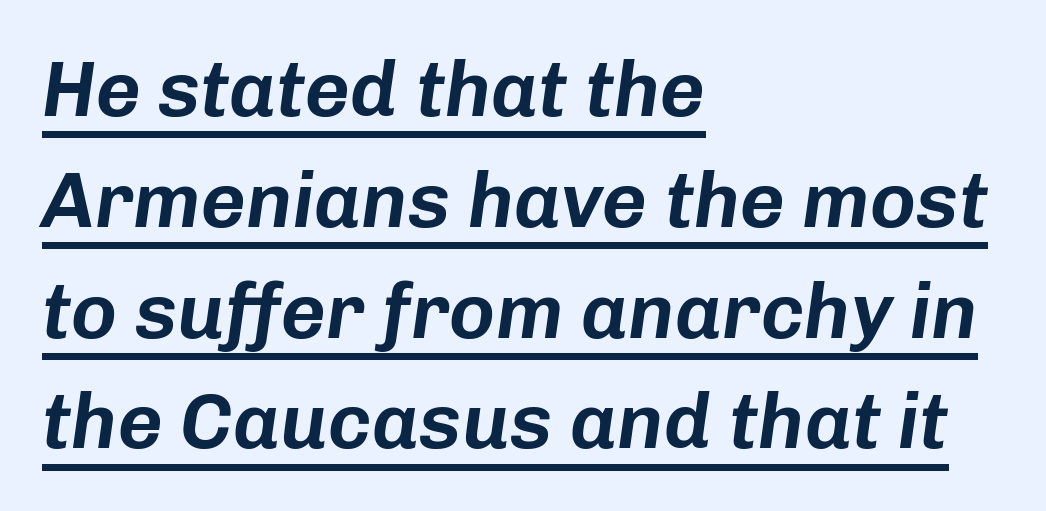
Quick note: underline on. Short note: letters normally spaced. Does the copy run flush right? No — it runs flush left. One glance says typical: line gaps are just what's usual.
